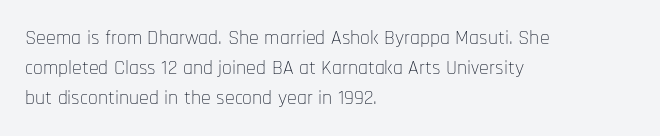
{"italic": "no", "bold": "no", "underline": "no", "align": "left", "line_spacing": "normal", "line_spacing_ratio": 1.5, "letter_spacing": "normal", "letter_spacing_em": 0.0, "glyph_px": 20}
